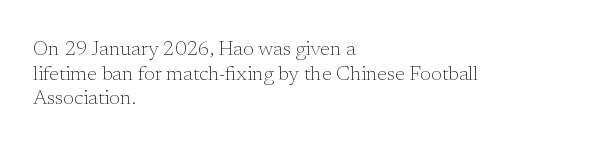
Casual observation: everything's shoved over to the left. This is not heavy type; no bold has been used. Italic? Not at all — the glyphs are vertical. The space beneath each line is pristine and unruled. No extra tracking has been applied to these lines.
